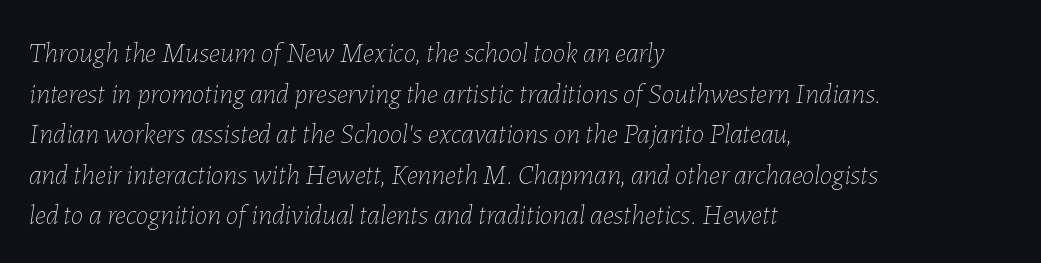
You could not count columns in this text — the font is proportionally spaced. Designer's note — italics engaged. Weight: regular or lighter. Caption: standard tracking, unaltered. Regarding leading, the lines here are spaced in the standard way. Descenders are the only things crossing below the line.
